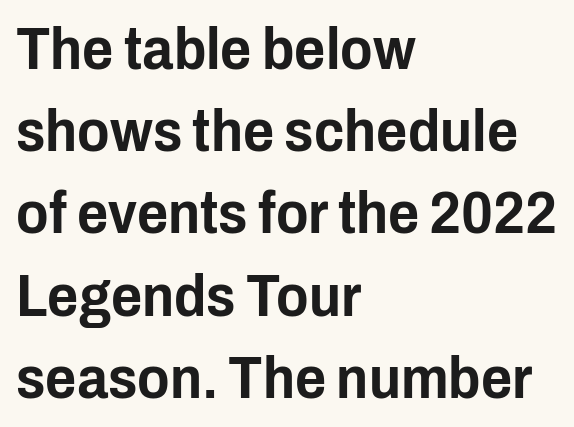
The image shows 60 px condensed sans-serif type, upright; set left-aligned, normal line spacing (1.37x), normal letter spacing, not underlined; low stroke contrast and a medium x-height.
